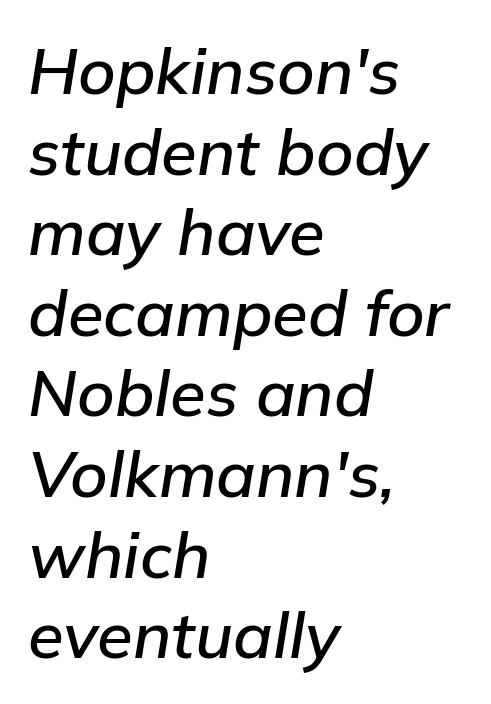
Q: Is the text italic (slanted)? A: Yes, it leans right by about 9 degrees.
Q: Is the text underlined? A: No.
Q: How is the paragraph aligned? A: Left-aligned.
Q: Is the spacing between letters normal or unusually wide? A: Normal.
Q: Width (condensed, normal, or wide)? A: Normal.
Q: Stroke contrast? A: Low.
Q: x-height? A: Medium.
Q: Monospaced? A: No.
